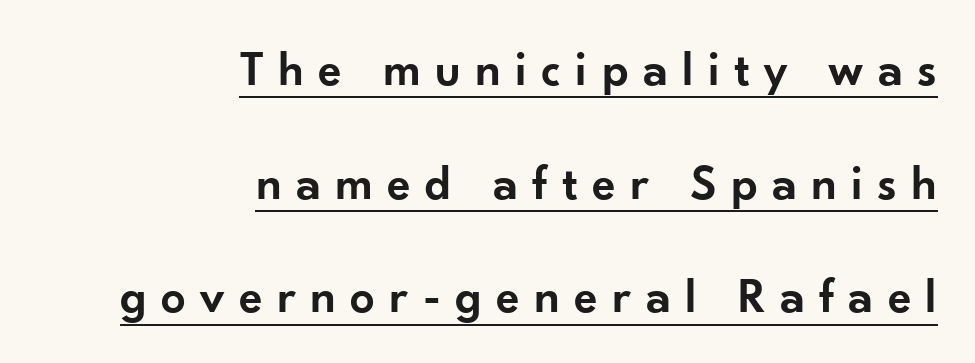
Q: Is the text bold? A: Semi-bold.
Q: Is the text italic (slanted)? A: No, it is upright.
Q: Is the typeface a serif or a sans-serif typeface? A: Sans-serif.
Q: Is the text underlined? A: Yes.
Q: How is the paragraph aligned? A: Right-aligned.
Q: Is the spacing between letters normal or unusually wide? A: Unusually wide.
Q: Is the spacing between lines tight, normal or loose? A: Loose.
Q: Width (condensed, normal, or wide)? A: Normal.
Q: Stroke contrast? A: Low.
Q: x-height? A: Small.
Q: Monospaced? A: No.
